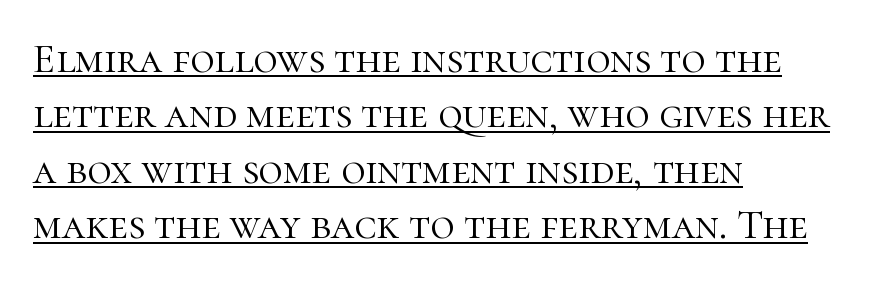
If you measured baseline to baseline, you'd find a middling distance. A serif font was chosen for this passage. This sample uses plain, unmodified letter spacing. The lines are quadded left. No chunkiness to these letters — they're not bold.
